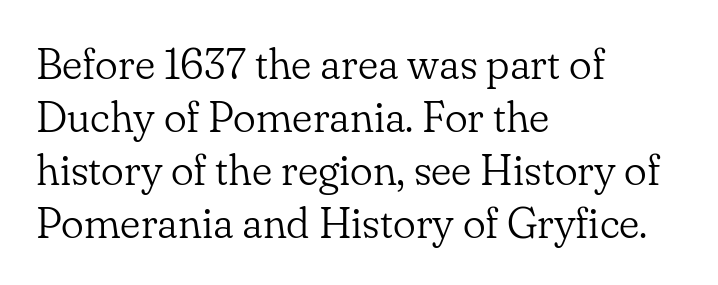
{"serif": "yes", "italic": "no", "bold": "no", "weight": "light", "width": "normal", "stroke_contrast": "low", "x_height": "small", "monospaced": "no", "underline": "no", "align": "left", "line_spacing_ratio": 1.23, "letter_spacing": "normal", "letter_spacing_em": 0.0, "glyph_px": 43}
